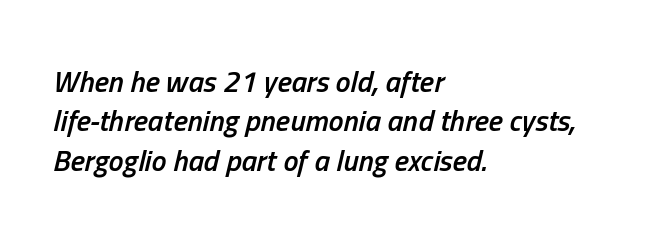
Q: Is the text bold? A: Semi-bold.
Q: Is the text italic (slanted)? A: Yes, it leans right by about 13 degrees.
Q: Is the text underlined? A: No.
Q: How is the paragraph aligned? A: Left-aligned.
Q: Is the spacing between letters normal or unusually wide? A: Normal.
Q: Is the spacing between lines tight, normal or loose? A: Normal.
Q: Width (condensed, normal, or wide)? A: Condensed.
Q: Stroke contrast? A: Low.
Q: x-height? A: Medium.
Q: Monospaced? A: No.
